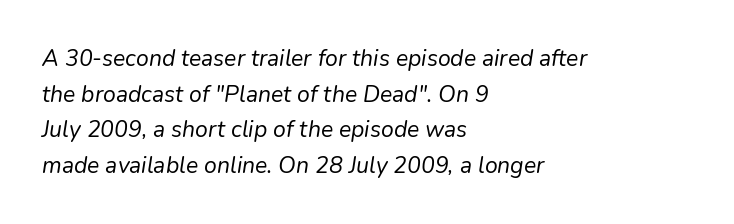
{"italic": "yes", "lean": "right", "slant_degrees": 9, "bold": "no", "underline": "no", "align": "left", "line_spacing": "normal", "line_spacing_ratio": 1.55, "letter_spacing": "normal", "letter_spacing_em": 0.0, "glyph_px": 23}
